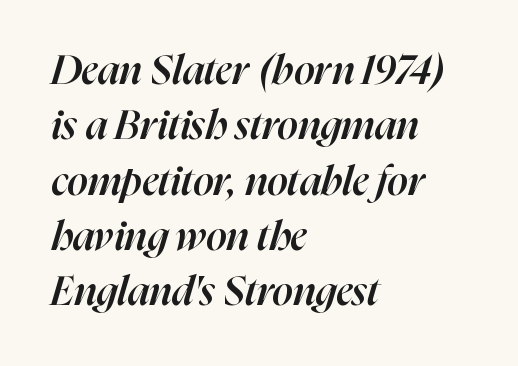
Q: Is the text bold? A: Semi-bold.
Q: Is the text italic (slanted)? A: Yes, it leans right by about 16 degrees.
Q: Is the text underlined? A: No.
Q: How is the paragraph aligned? A: Left-aligned.
Q: Is the spacing between letters normal or unusually wide? A: Normal.
Q: Is the spacing between lines tight, normal or loose? A: Normal.
Q: Width (condensed, normal, or wide)? A: Normal.
Q: Stroke contrast? A: High.
Q: x-height? A: Medium.
Q: Monospaced? A: No.
